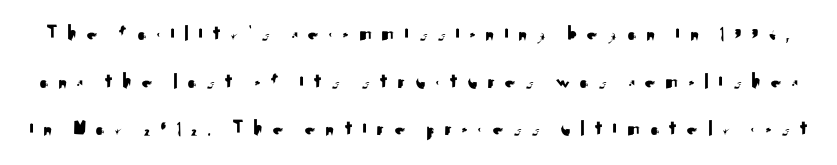
Q: Is the text italic (slanted)? A: No, it is upright.
Q: Is the text underlined? A: No.
Q: Is the spacing between letters normal or unusually wide? A: Unusually wide.
Q: Is the spacing between lines tight, normal or loose? A: Loose.
